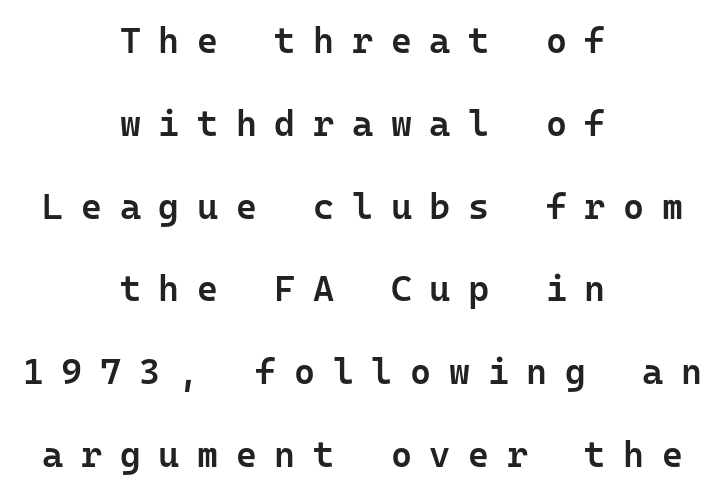
Q: Is the text bold? A: Semi-bold.
Q: Is the text italic (slanted)? A: No, it is upright.
Q: Is the typeface a serif or a sans-serif typeface? A: Sans-serif.
Q: Is the text underlined? A: No.
Q: How is the paragraph aligned? A: Centered.
Q: Is the spacing between letters normal or unusually wide? A: Unusually wide.
Q: Is the spacing between lines tight, normal or loose? A: Loose.
Q: Width (condensed, normal, or wide)? A: Normal.
Q: Stroke contrast? A: Low.
Q: x-height? A: Medium.
Q: Monospaced? A: Yes.
